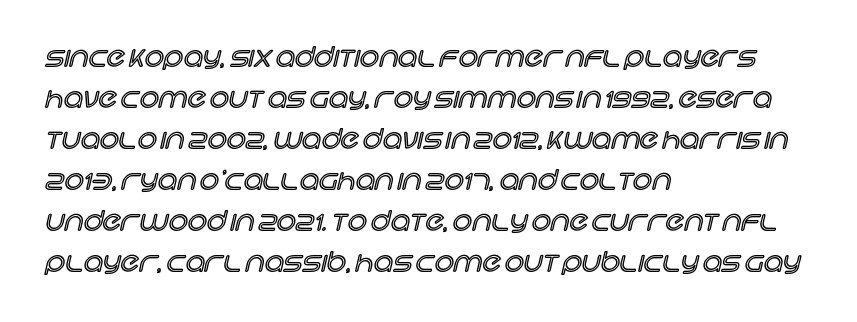
Q: Is the text italic (slanted)? A: Yes.
Q: Is the text underlined? A: No.
Q: How is the paragraph aligned? A: Left-aligned.
Q: Is the spacing between letters normal or unusually wide? A: Normal.
Q: Is the spacing between lines tight, normal or loose? A: Normal.
